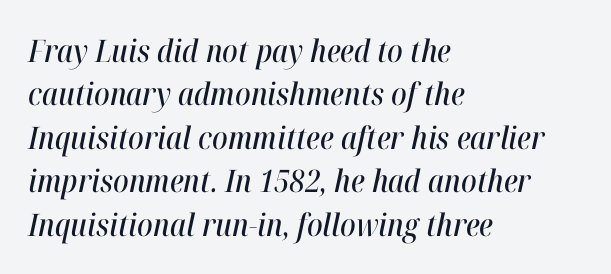
The image shows 31 px condensed type, italic (leaning right); set left-aligned, normal line spacing (1.4x), normal letter spacing, not underlined; high stroke contrast and a medium x-height.
